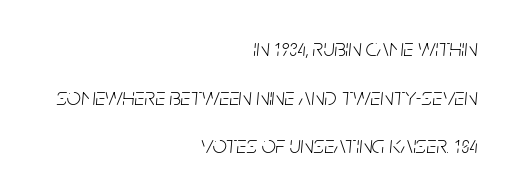
The image shows 25 px text type, italic (leaning right); set right-aligned, loose line spacing (1.95x), normal letter spacing, not underlined.
